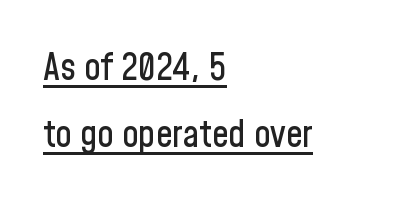
Posture: straight, roman, zero tilt. Each line of the rendering has a horizontal stroke beneath the glyphs. Which margin do the lines hug? The left one — the right edge is uneven. The passage shown has conventional tracking throughout. Note the varied advance widths — an 'i' is clearly narrower than an 'm'. The designer went with a sans here, leaving each stem footless.
